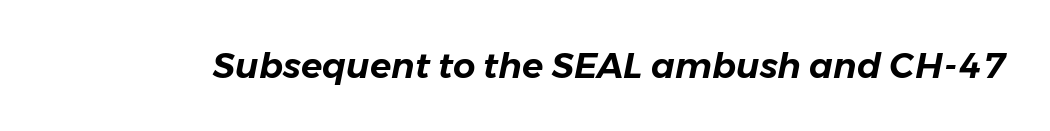
The image shows 35 px text type, italic (leaning right); set normal letter spacing, not underlined; low stroke contrast and a medium x-height.
